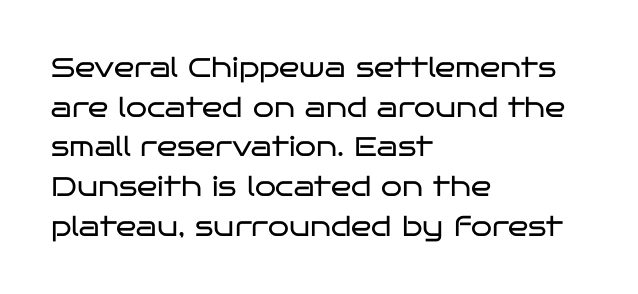
Q: Is the text bold? A: No.
Q: Is the text italic (slanted)? A: No, it is upright.
Q: Is the text underlined? A: No.
Q: How is the paragraph aligned? A: Left-aligned.
Q: Is the spacing between letters normal or unusually wide? A: Normal.
Q: Is the spacing between lines tight, normal or loose? A: Normal.
